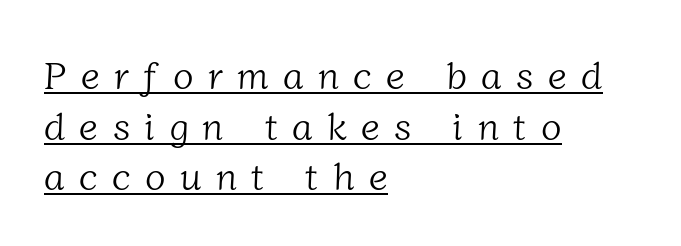
Ink coverage per letter is moderate at most. The gaps between neighbouring characters are conspicuously large. What's the leading like? Ordinary, nothing unusual. In terms of letterform style, serifs are clearly present. The rag falls on the right side of this text block. In designer terms, the underline attribute is active on this setting.
